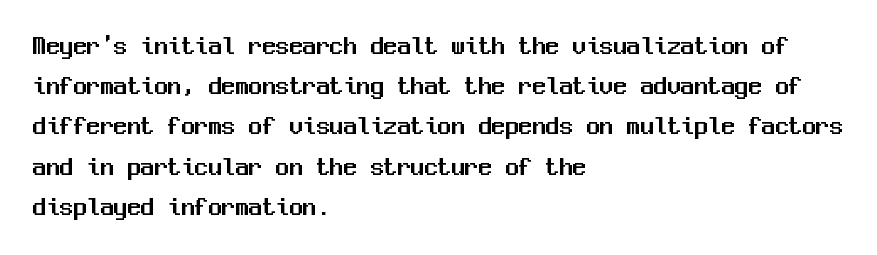
{"italic": "no", "underline": "no", "align": "left", "line_spacing": "normal", "line_spacing_ratio": 1.49, "letter_spacing": "normal", "letter_spacing_em": 0.0, "glyph_px": 27}
